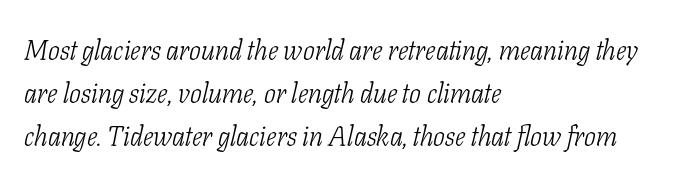
Bold? No — there's no thickening of the strokes. These lines keep a tight, regular rhythm from letter to letter. Notice how descenders clear the ascenders below comfortably — that's standard leading. Descenders are the only things crossing below the line. A typesetter would label this face a serif.
